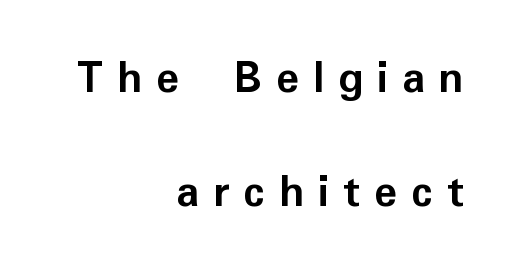
The image shows 48 px semibold sans-serif type, upright; set right-aligned, loose line spacing (2.37x), unusually wide letter spacing (+0.29 em), not underlined; low stroke contrast and a medium x-height.
